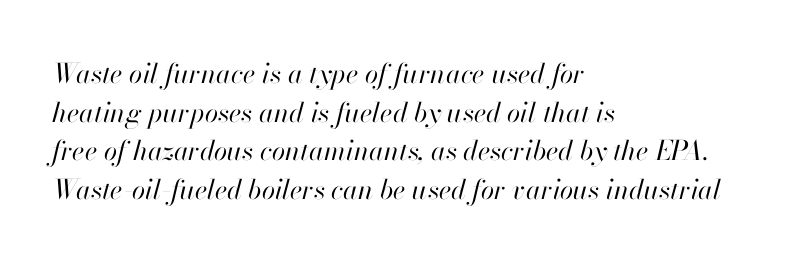
The image shows 27 px text type, italic (leaning right); set left-aligned, normal line spacing (1.43x), normal letter spacing, not underlined.
